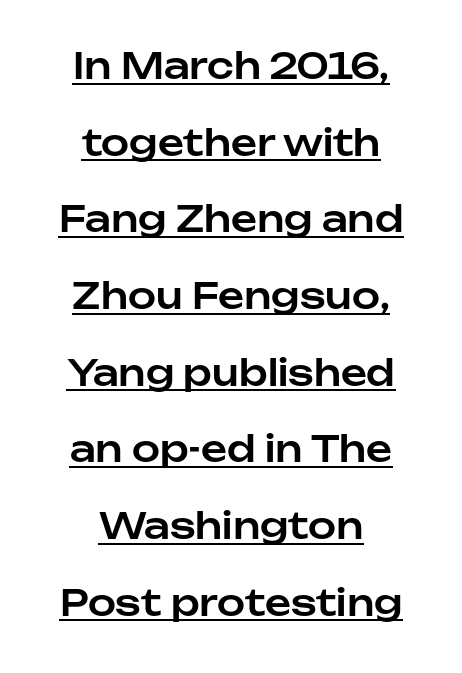
The image shows 36 px sans-serif type, upright; set centered, loose line spacing (2.13x), normal letter spacing, underlined; low stroke contrast and a medium x-height.
